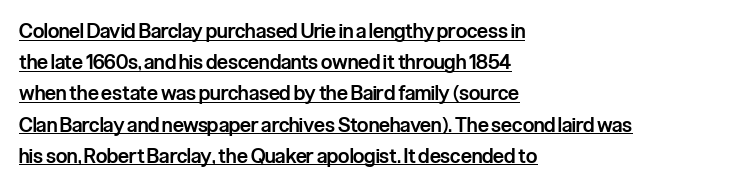
Horizontal bands of white between lines are of average thickness. Every stem runs plumb, perpendicular to the baseline. A student would call this left alignment; a typographer would say flush left, rag right. Observe the ordinary spacing: letters are neighbours, not strangers.
